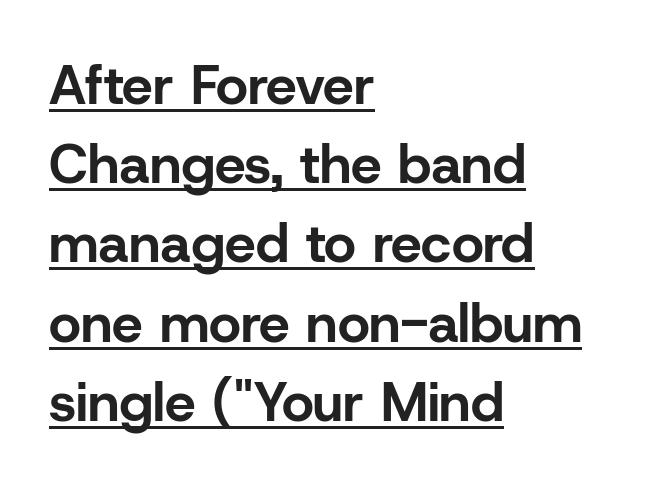
Beneath each row of characters lies a ruled line. The face used here is proportionally spaced, like ordinary book or web type. Posture: straight, roman, zero tilt. How heavy is the stroke? Heavy — this is a bold. Is the letter spacing exaggerated? No — it looks like the ordinary default. The lines in this sample share a left origin and differ only in where they stop.
